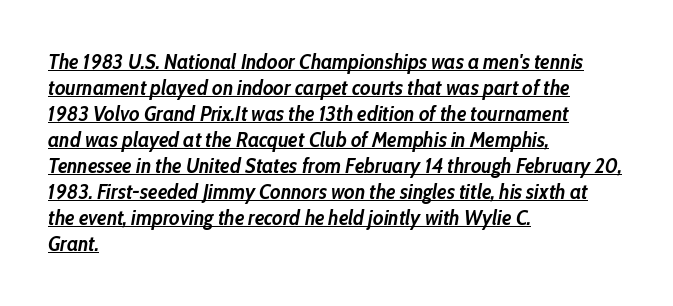
Q: Is the text bold? A: Yes.
Q: Is the text italic (slanted)? A: Yes, it leans right by about 10 degrees.
Q: Is the text underlined? A: Yes.
Q: How is the paragraph aligned? A: Left-aligned.
Q: Is the spacing between letters normal or unusually wide? A: Normal.
